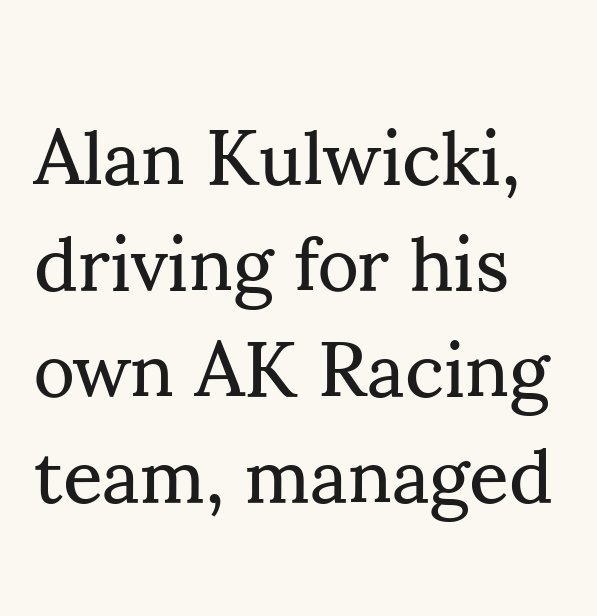
Q: Is the text bold? A: No.
Q: Is the text italic (slanted)? A: No, it is upright.
Q: Is the typeface a serif or a sans-serif typeface? A: Serif.
Q: Is the text underlined? A: No.
Q: How is the paragraph aligned? A: Left-aligned.
Q: Is the spacing between letters normal or unusually wide? A: Normal.
Q: Is the spacing between lines tight, normal or loose? A: Normal.
Q: Width (condensed, normal, or wide)? A: Normal.
Q: Stroke contrast? A: Medium.
Q: x-height? A: Small.
Q: Monospaced? A: No.
